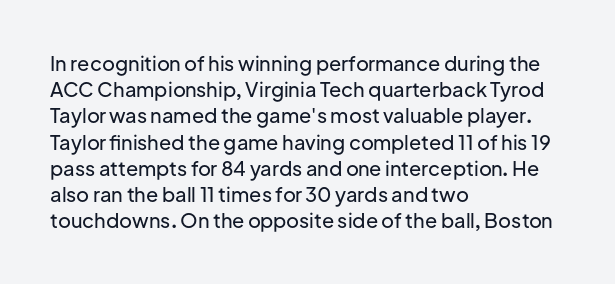
{"italic": "no", "underline": "no", "align": "left", "line_spacing": "normal", "line_spacing_ratio": 1.31, "letter_spacing": "normal", "letter_spacing_em": 0.0, "glyph_px": 20}
